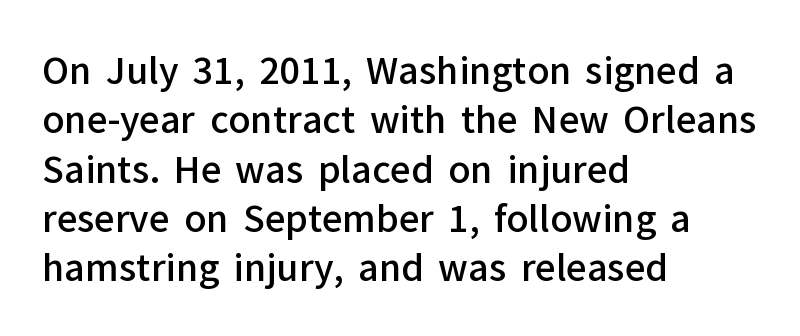
Q: Is the text bold? A: Semi-bold.
Q: Is the text italic (slanted)? A: No, it is upright.
Q: Is the typeface a serif or a sans-serif typeface? A: Sans-serif.
Q: Is the text underlined? A: No.
Q: How is the paragraph aligned? A: Left-aligned.
Q: Is the spacing between letters normal or unusually wide? A: Normal.
Q: Is the spacing between lines tight, normal or loose? A: Normal.
Q: Width (condensed, normal, or wide)? A: Normal.
Q: Stroke contrast? A: Low.
Q: x-height? A: Medium.
Q: Monospaced? A: No.
